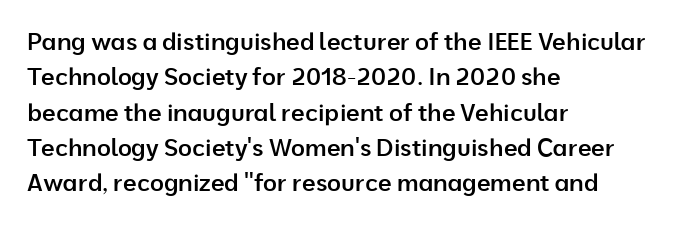
{"italic": "no", "bold": "semi", "underline": "no", "align": "left", "line_spacing": "normal", "line_spacing_ratio": 1.47, "letter_spacing": "normal", "letter_spacing_em": 0.0, "glyph_px": 24}
